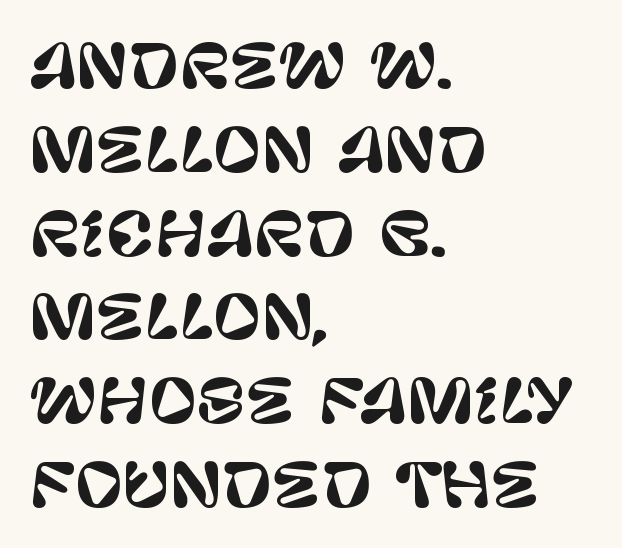
Q: Is the text italic (slanted)? A: Yes.
Q: Is the typeface a serif or a sans-serif typeface? A: Sans-serif.
Q: Is the text underlined? A: No.
Q: How is the paragraph aligned? A: Left-aligned.
Q: Is the spacing between letters normal or unusually wide? A: Normal.
Q: Is the spacing between lines tight, normal or loose? A: Normal.
Q: Width (condensed, normal, or wide)? A: Normal.
Q: Stroke contrast? A: Low.
Q: x-height? A: Large.
Q: Monospaced? A: No.
